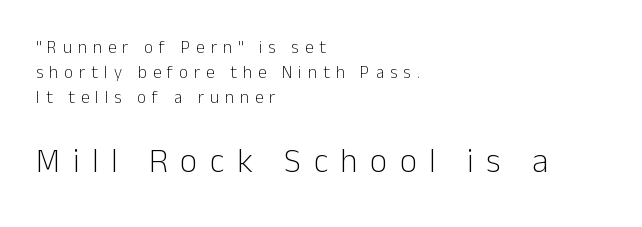
The image shows 34 px light sans-serif type, upright; set left-aligned, normal line spacing (1.46x), unusually wide letter spacing (+0.36 em), not underlined; the second (bottom) block is 2.0x larger; low stroke contrast and a medium x-height.
